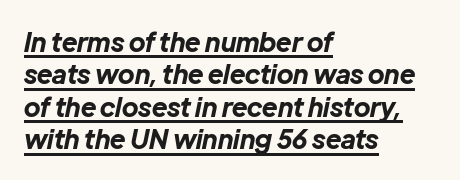
{"italic": "yes", "lean": "right", "slant_degrees": 12, "bold": "yes", "underline": "yes", "align": "left", "line_spacing": "normal", "line_spacing_ratio": 1.25, "letter_spacing": "normal", "letter_spacing_em": 0.0, "glyph_px": 26}
